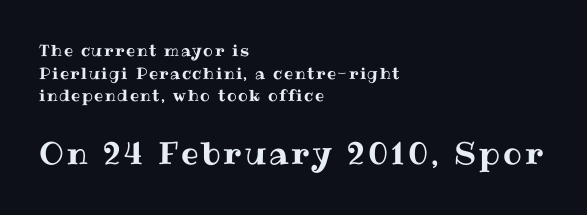
The image shows 31 px text type, upright; set left-aligned, normal line spacing (1.41x), not underlined; the second (bottom) block is 1.94x larger; medium stroke contrast and a medium x-height.
